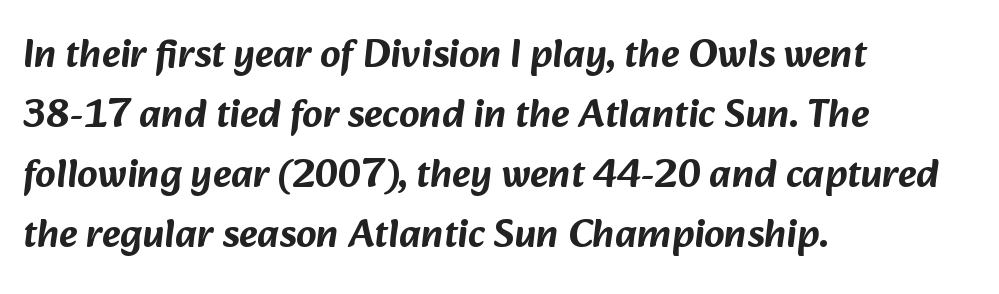
Compared with a centered layout, this one pins lines to the left instead. Students, note that the glyphs here touch the page at normal intervals. The passage shown is typed in a proportional face where columns would drift. This is sans-serif lettering, the kind often seen on screens and signage.
